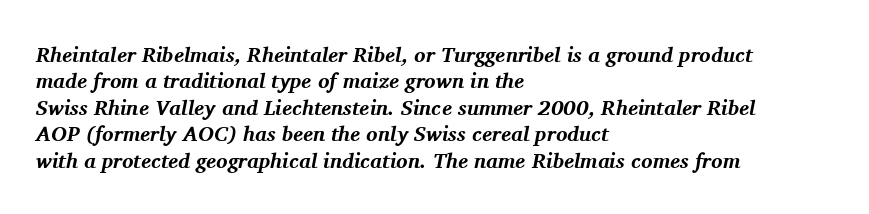
No extra tracking has been applied to these lines. Just letters on the line, the space beneath them empty. The block of text has a typical density, with ordinary space between rows. These lines stack with their left ends in a neat column. Would a proofreader flag this as italicized? Yes. What weight is shown? A full bold with thick strokes.
